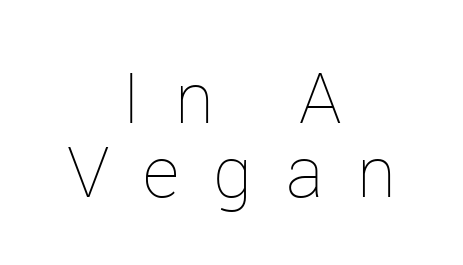
Designer's note — italics off, roman on. Inter-character spacing is expanded well beyond the font's built-in metrics. Centered paragraph, ragged on both sides. Stroke thickness stays within the range of a standard reading face or lighter. Does the leading feel generous? Not at all — it's pinched.
